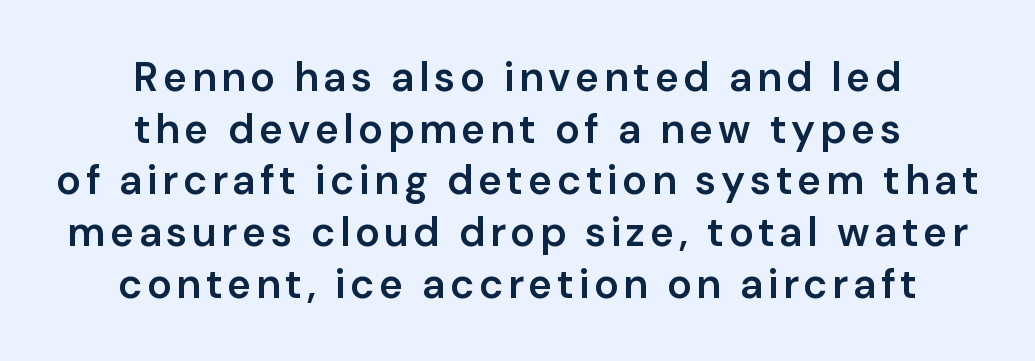
Q: Is the text bold? A: Semi-bold.
Q: Is the text italic (slanted)? A: No, it is upright.
Q: Is the typeface a serif or a sans-serif typeface? A: Sans-serif.
Q: Is the text underlined? A: No.
Q: How is the paragraph aligned? A: Centered.
Q: Is the spacing between lines tight, normal or loose? A: Normal.
Q: Width (condensed, normal, or wide)? A: Normal.
Q: Stroke contrast? A: Low.
Q: x-height? A: Medium.
Q: Monospaced? A: No.
